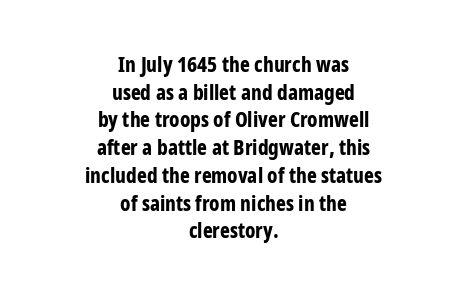
Q: Is the text bold? A: Yes.
Q: Is the text italic (slanted)? A: No, it is upright.
Q: Is the text underlined? A: No.
Q: How is the paragraph aligned? A: Centered.
Q: Is the spacing between letters normal or unusually wide? A: Normal.
Q: Is the spacing between lines tight, normal or loose? A: Normal.
